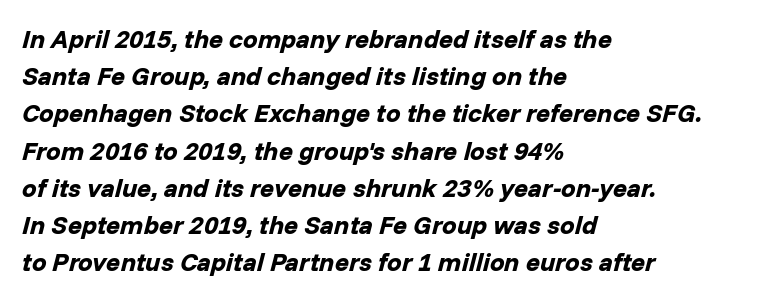
{"italic": "yes", "lean": "right", "slant_degrees": 14, "bold": "yes", "underline": "no", "align": "left", "line_spacing": "normal", "line_spacing_ratio": 1.43, "letter_spacing": "normal", "letter_spacing_em": 0.0, "glyph_px": 26}
